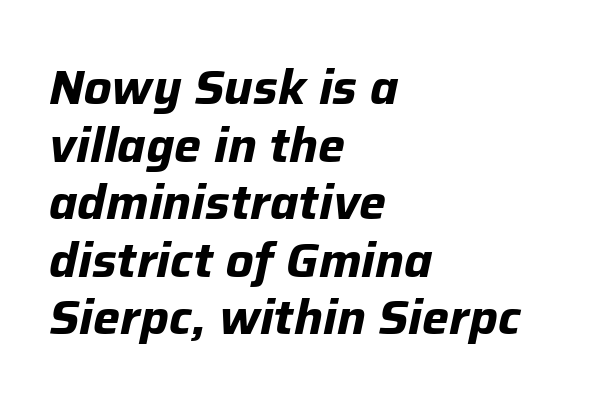
{"italic": "yes", "lean": "right", "slant_degrees": 12, "bold": "yes", "weight": "bold", "width": "normal", "stroke_contrast": "low", "x_height": "medium", "monospaced": "no", "underline": "no", "align": "left", "line_spacing_ratio": 1.2, "letter_spacing": "normal", "letter_spacing_em": 0.0, "glyph_px": 48}
